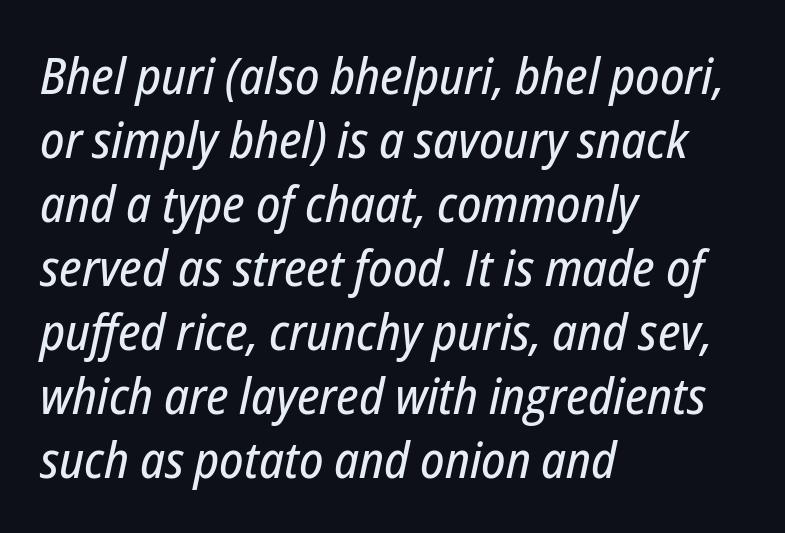
The passage shown leans; its letterforms are oblique. Students, note that the glyphs here touch the page at normal intervals. Left-aligned paragraph, ragged on the right. Here the designer chose a conventional face with non-uniform glyph widths. A bare baseline throughout the passage.
